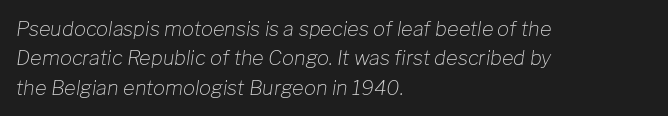
{"italic": "yes", "lean": "right", "slant_degrees": 8, "bold": "no", "underline": "no", "align": "left", "line_spacing": "normal", "line_spacing_ratio": 1.47, "letter_spacing": "normal", "letter_spacing_em": 0.0, "glyph_px": 20}
